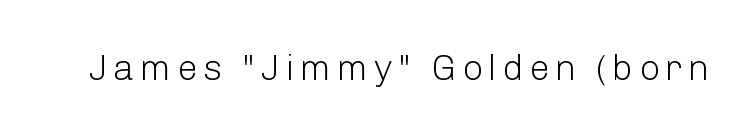
A typesetter would label this face a sans. No word sits above an underline. Upright lettering throughout. Varying glyph widths throughout — classic text-font behaviour. Heft: none added — not bold.
